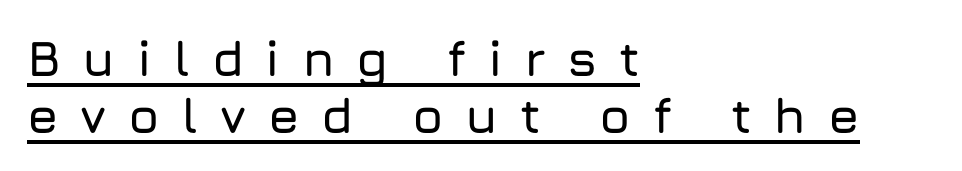
{"serif": "no", "italic": "no", "width": "normal", "stroke_contrast": "low", "x_height": "medium", "monospaced": "no", "underline": "yes", "align": "left", "line_spacing": "tight", "line_spacing_ratio": 1.14, "letter_spacing": "wide", "letter_spacing_em": 0.43, "glyph_px": 50}
